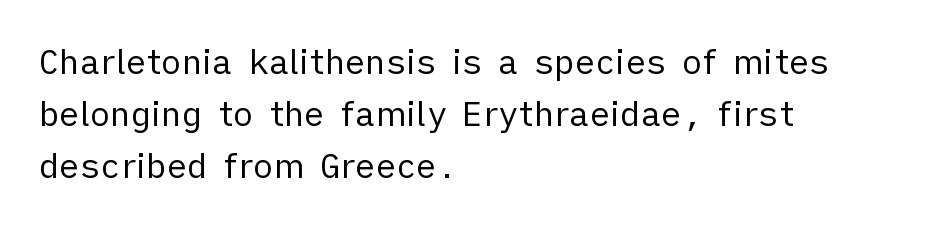
{"serif": "no", "italic": "no", "bold": "no", "weight": "regular", "width": "normal", "stroke_contrast": "low", "x_height": "medium", "monospaced": "no", "underline": "no", "align": "left", "line_spacing": "normal", "line_spacing_ratio": 1.53, "letter_spacing": "normal", "letter_spacing_em": 0.0, "glyph_px": 34}
